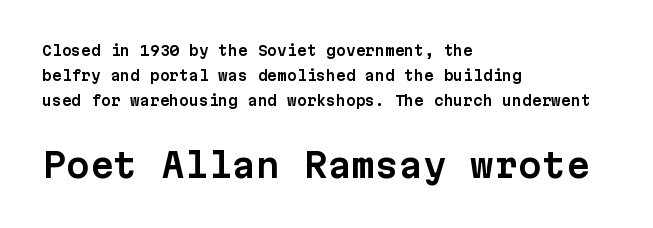
Q: Is the text italic (slanted)? A: No, it is upright.
Q: Is the typeface a serif or a sans-serif typeface? A: Sans-serif.
Q: Is the text underlined? A: No.
Q: How is the paragraph aligned? A: Left-aligned.
Q: Is the spacing between letters normal or unusually wide? A: Normal.
Q: Which block of text is set in a larger size, the first (top) or the second (bottom)? A: The second (bottom) one.
Q: Width (condensed, normal, or wide)? A: Normal.
Q: Stroke contrast? A: Low.
Q: x-height? A: Medium.
Q: Monospaced? A: Yes.
